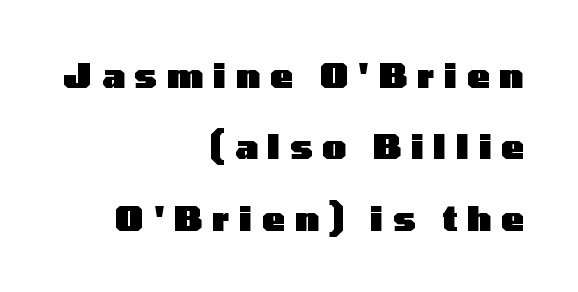
Q: Is the text bold? A: Yes.
Q: Is the text italic (slanted)? A: No, it is upright.
Q: Is the typeface a serif or a sans-serif typeface? A: Sans-serif.
Q: Is the text underlined? A: No.
Q: How is the paragraph aligned? A: Right-aligned.
Q: Is the spacing between letters normal or unusually wide? A: Unusually wide.
Q: Is the spacing between lines tight, normal or loose? A: Loose.
Q: Width (condensed, normal, or wide)? A: Wide.
Q: Stroke contrast? A: Low.
Q: x-height? A: Medium.
Q: Monospaced? A: No.
